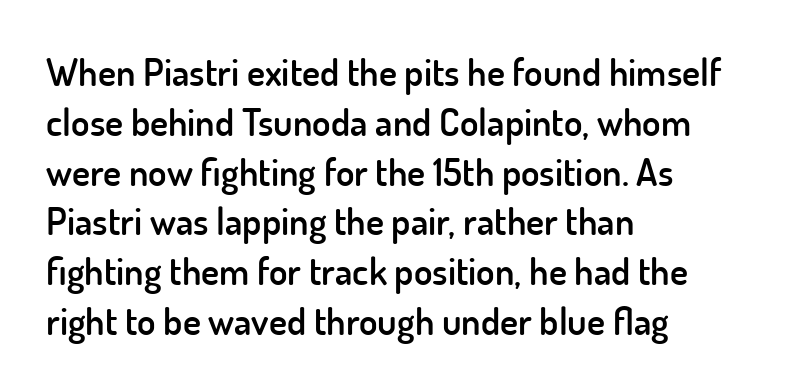
The image shows 38 px semibold sans-serif type, upright; set left-aligned, normal line spacing (1.31x), normal letter spacing, not underlined; low stroke contrast and a small x-height.
